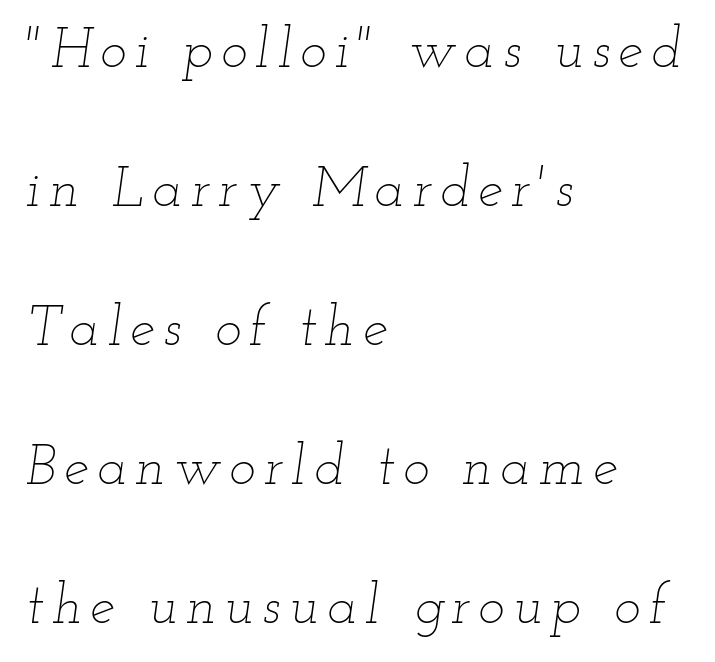
The image shows 56 px thin, wide type, italic (leaning right); set left-aligned, loose line spacing (2.48x), not underlined; low stroke contrast and a small x-height.
